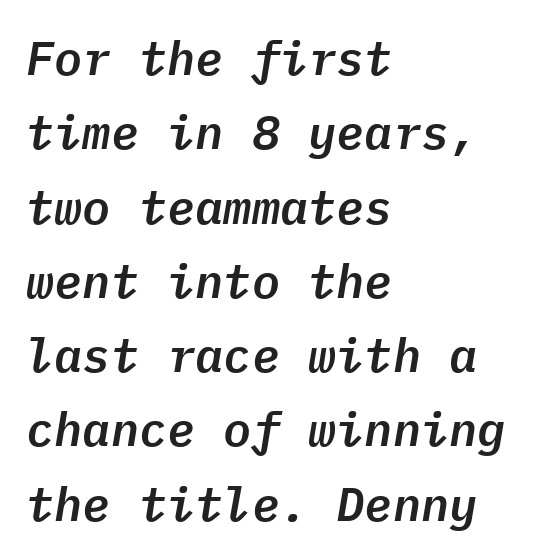
{"italic": "yes", "lean": "right", "slant_degrees": 9, "width": "normal", "stroke_contrast": "low", "x_height": "medium", "monospaced": "yes", "underline": "no", "align": "left", "line_spacing": "normal", "line_spacing_ratio": 1.58, "letter_spacing": "normal", "letter_spacing_em": 0.0, "glyph_px": 47}
